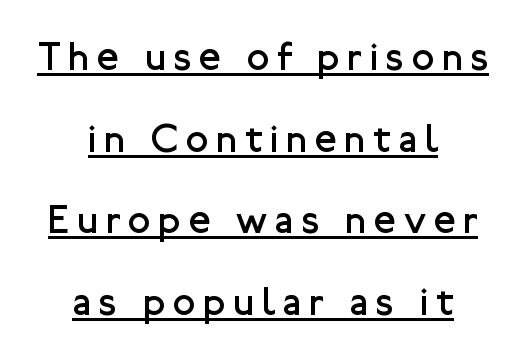
The image shows 40 px regular-weight sans-serif type, upright; set centered, loose line spacing (2.04x), unusually wide letter spacing (+0.2 em), underlined; low stroke contrast and a medium x-height.
